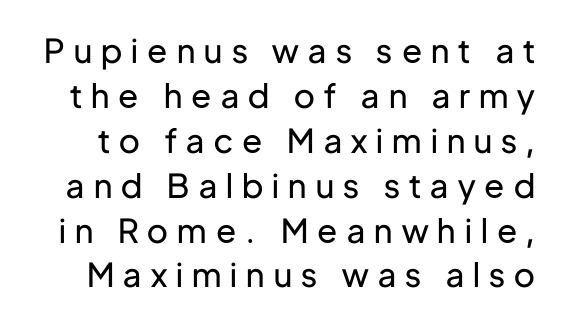
The image shows 33 px regular-weight sans-serif type, upright; set normal line spacing (1.36x), unusually wide letter spacing (+0.28 em), not underlined; low stroke contrast and a medium x-height.
